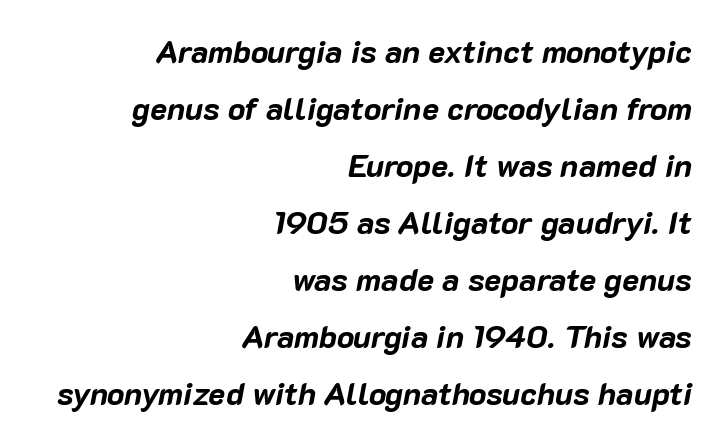
The image shows 32 px bold type, italic (leaning right); set right-aligned, line spacing 1.78x, normal letter spacing, not underlined; low stroke contrast and a medium x-height.
